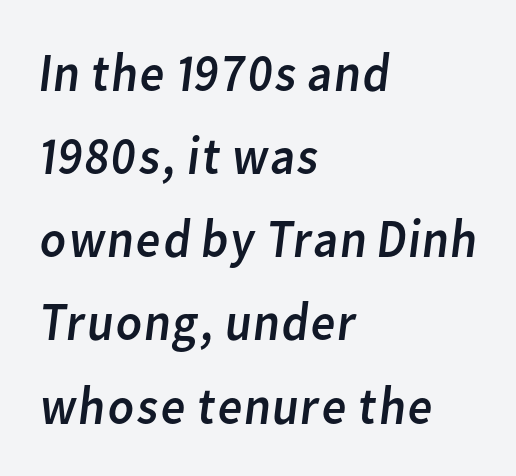
Q: Is the text bold? A: No.
Q: Is the typeface a serif or a sans-serif typeface? A: Sans-serif.
Q: Is the text underlined? A: No.
Q: How is the paragraph aligned? A: Left-aligned.
Q: Is the spacing between letters normal or unusually wide? A: Normal.
Q: Is the spacing between lines tight, normal or loose? A: Normal.
Q: Width (condensed, normal, or wide)? A: Normal.
Q: Stroke contrast? A: Low.
Q: x-height? A: Medium.
Q: Monospaced? A: No.
